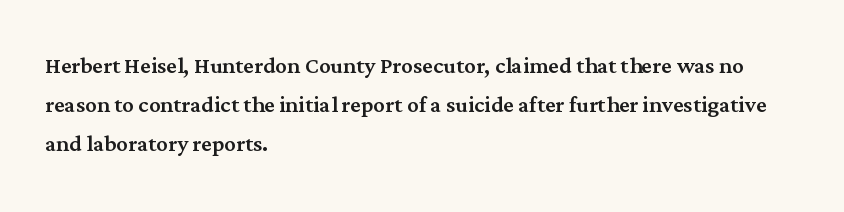
{"serif": "yes", "italic": "no", "width": "normal", "stroke_contrast": "medium", "x_height": "medium", "monospaced": "no", "underline": "no", "align": "left", "line_spacing": "normal", "line_spacing_ratio": 1.35, "letter_spacing": "normal", "letter_spacing_em": 0.0, "glyph_px": 29}
